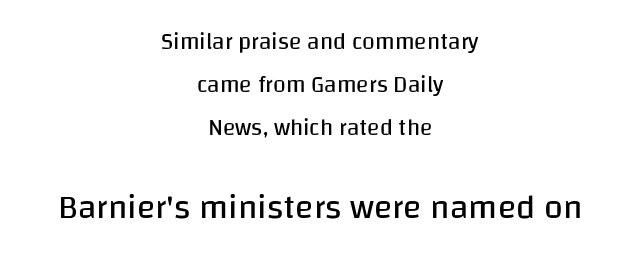
Italic: no, the glyphs are upright roman. Examine the stroke ends and you'll find no serifs. Layout note: lines centered. You could not count columns in this text — the font is proportionally spaced.
